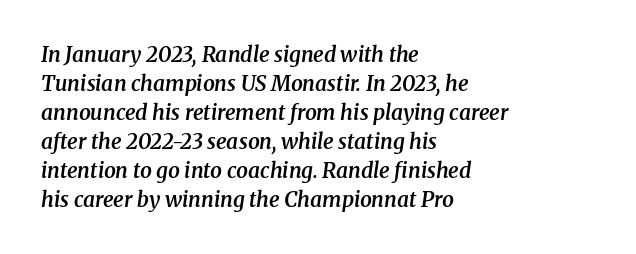
Yep, that's italic — everything's leaning. Is the type bold? Partly — it's a semibold, heavier than regular but not fully bold. This sample is left-justified, so line endings fall wherever the words run out. Glyph-to-glyph distance matches everyday printed text. Whoever set this chose a conventional vertical rhythm. No word sits above an underline.
